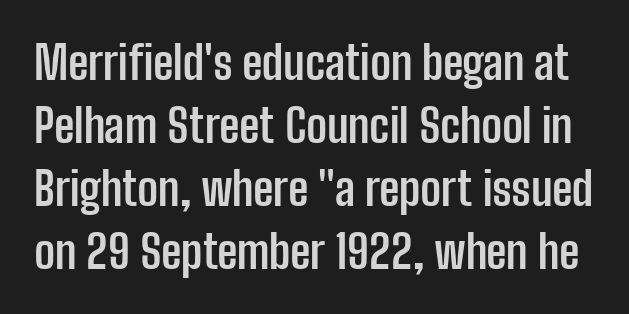
Q: Is the text bold? A: Yes.
Q: Is the text italic (slanted)? A: No, it is upright.
Q: Is the typeface a serif or a sans-serif typeface? A: Sans-serif.
Q: Is the text underlined? A: No.
Q: Is the spacing between letters normal or unusually wide? A: Normal.
Q: Is the spacing between lines tight, normal or loose? A: Normal.
Q: Width (condensed, normal, or wide)? A: Condensed.
Q: Stroke contrast? A: Low.
Q: x-height? A: Medium.
Q: Monospaced? A: No.
